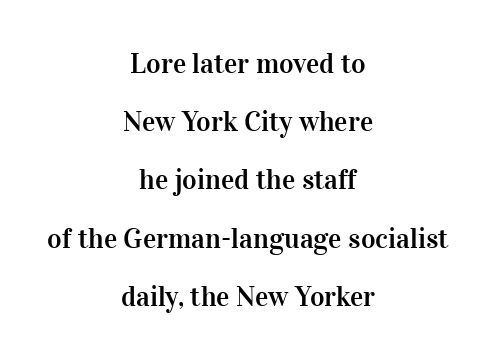
The image shows 28 px serif type, upright; set centered, loose line spacing (2.08x), normal letter spacing, not underlined; high stroke contrast and a medium x-height.
